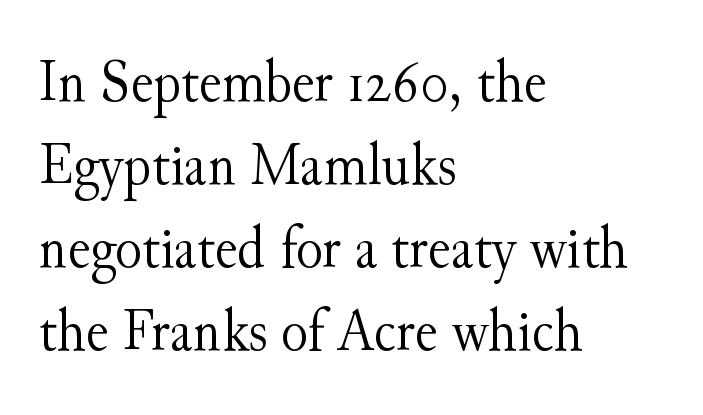
Caption: multi-line text, flush left, ragged right. Students, observe: this is what conventionally led text looks like. Stem width sits at or under what a default text font uses. Each row of text sits above clean, open space. These lines are rendered in a variable-pitch font.
